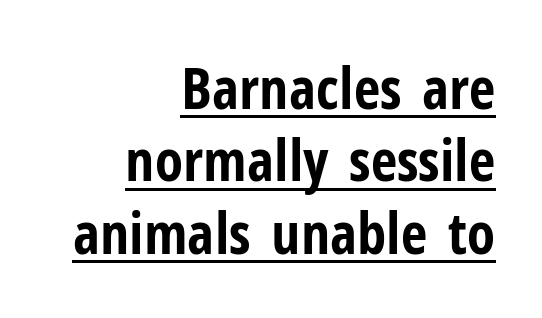
These lines sit exactly where default settings would place them. The specimen includes a rule beneath the text block's lines. The rag falls on the left side of this text block. I'd describe the lettering as bold — thick and assertive.
